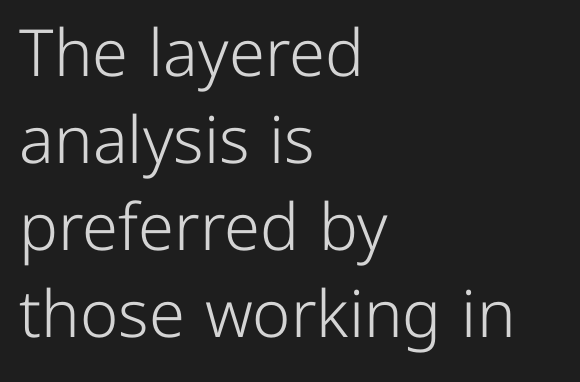
Q: Is the text bold? A: No.
Q: Is the text italic (slanted)? A: No, it is upright.
Q: Is the typeface a serif or a sans-serif typeface? A: Sans-serif.
Q: Is the text underlined? A: No.
Q: How is the paragraph aligned? A: Left-aligned.
Q: Is the spacing between letters normal or unusually wide? A: Normal.
Q: Is the spacing between lines tight, normal or loose? A: Normal.
Q: Width (condensed, normal, or wide)? A: Normal.
Q: Stroke contrast? A: Low.
Q: x-height? A: Medium.
Q: Monospaced? A: No.
